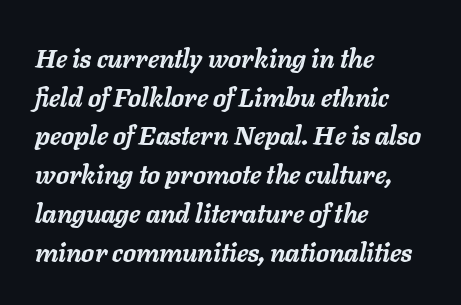
The image shows 26 px bold type, italic (leaning right); set left-aligned, normal line spacing (1.49x), normal letter spacing, not underlined.
